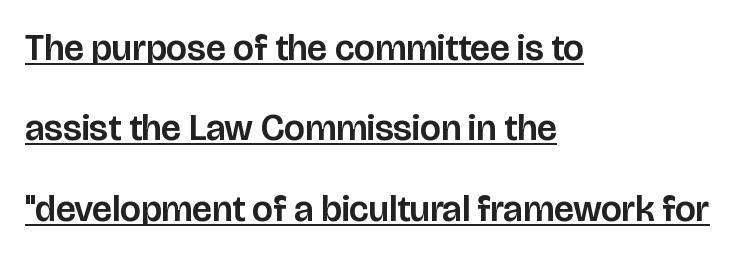
Does the copy run flush right? No — it runs flush left. How would I describe the line gaps? Wide and relaxed. A sans-serif font was chosen for this passage. A typesetter would call this proportional, since set widths differ per character. Compared with typical body copy, the letter spacing here is the same. It's the straight-up-and-down kind of type.
